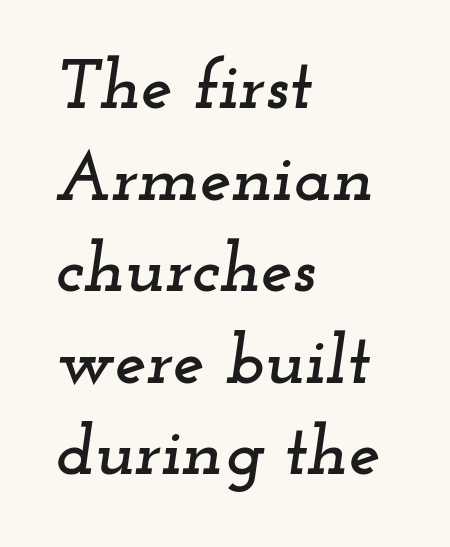
The image shows 71 px wide serif type, italic (leaning right); set left-aligned, normal line spacing (1.29x), normal letter spacing, not underlined; low stroke contrast and a small x-height.
